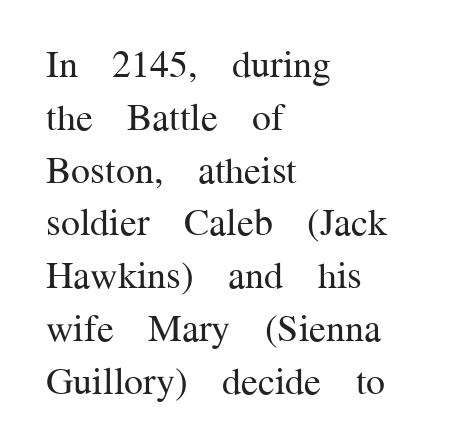
Q: Is the text bold? A: No.
Q: Is the text italic (slanted)? A: No, it is upright.
Q: Is the typeface a serif or a sans-serif typeface? A: Serif.
Q: Is the text underlined? A: No.
Q: How is the paragraph aligned? A: Left-aligned.
Q: Is the spacing between letters normal or unusually wide? A: Normal.
Q: Is the spacing between lines tight, normal or loose? A: Normal.
Q: Width (condensed, normal, or wide)? A: Normal.
Q: Stroke contrast? A: Medium.
Q: x-height? A: Medium.
Q: Monospaced? A: No.
